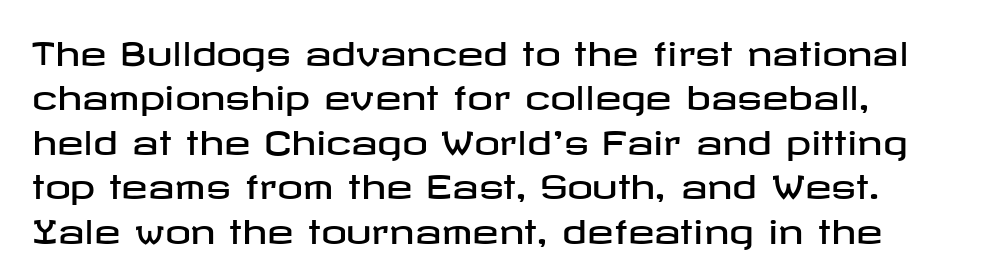
Italic? Not at all — the glyphs are vertical. Tracking here is standard; glyphs follow each other at the usual distance. Nobody drew a line under any word here. I'd call this a sans setting — the letters go barefoot. The leading is moderate, giving the passage an even texture.
